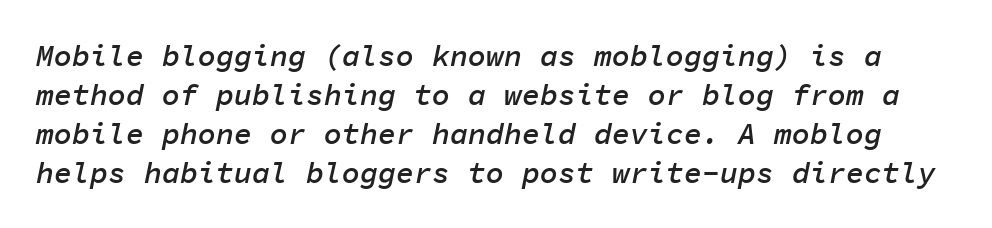
Q: Is the text bold? A: Semi-bold.
Q: Is the text italic (slanted)? A: Yes, it leans right by about 11 degrees.
Q: Is the text underlined? A: No.
Q: Is the spacing between letters normal or unusually wide? A: Normal.
Q: Is the spacing between lines tight, normal or loose? A: Normal.
Q: Width (condensed, normal, or wide)? A: Normal.
Q: Stroke contrast? A: Low.
Q: x-height? A: Medium.
Q: Monospaced? A: Yes.
